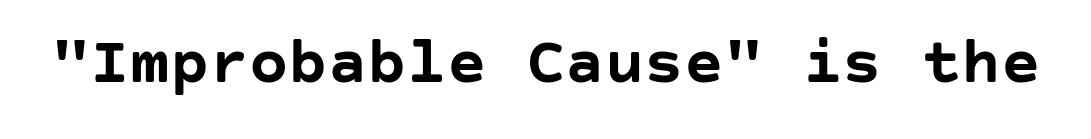
Q: Is the text bold? A: Yes.
Q: Is the text italic (slanted)? A: No, it is upright.
Q: Is the typeface a serif or a sans-serif typeface? A: Sans-serif.
Q: Is the text underlined? A: No.
Q: Is the spacing between letters normal or unusually wide? A: Normal.
Q: Width (condensed, normal, or wide)? A: Normal.
Q: Stroke contrast? A: Low.
Q: x-height? A: Large.
